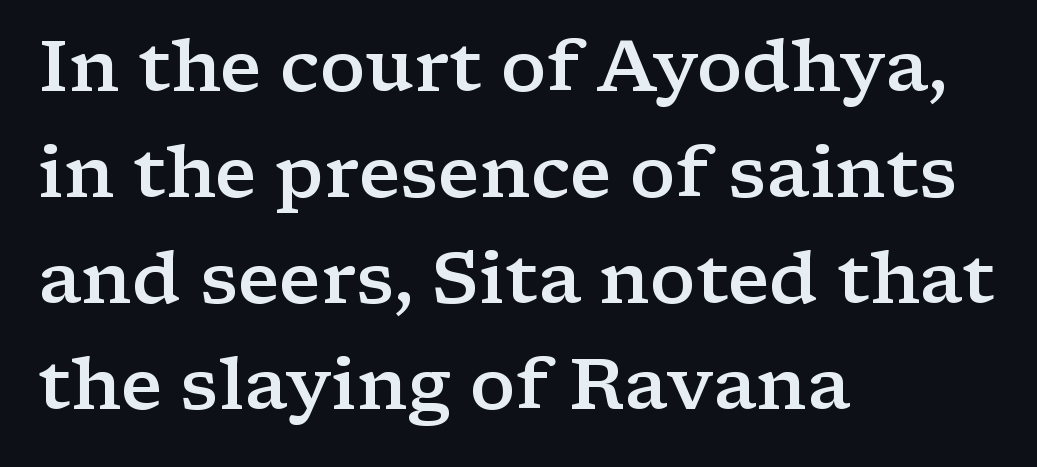
The image shows 72 px semibold, wide serif type, upright; set left-aligned, normal line spacing (1.47x), normal letter spacing, not underlined; low stroke contrast and a medium x-height.
